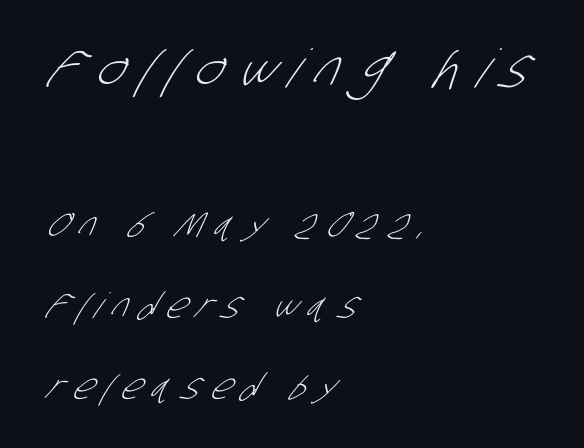
{"serif": "no", "bold": "no", "weight": "light", "width": "condensed", "stroke_contrast": "low", "x_height": "large", "monospaced": "no", "underline": "no", "align": "left", "line_spacing": "loose", "line_spacing_ratio": 2.31, "letter_spacing": "wide", "letter_spacing_em": 0.32, "larger_block": "first", "size_ratio": 1.51, "glyph_px": 53}
